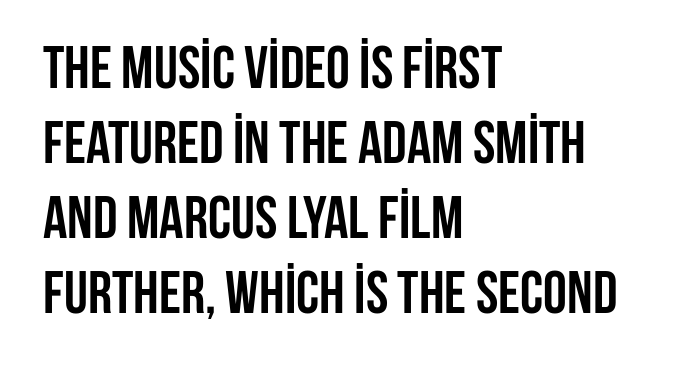
{"serif": "no", "italic": "no", "bold": "yes", "weight": "semibold", "width": "condensed", "stroke_contrast": "low", "x_height": "large", "monospaced": "no", "underline": "no", "align": "left", "line_spacing": "normal", "line_spacing_ratio": 1.25, "letter_spacing": "normal", "letter_spacing_em": 0.0, "glyph_px": 60}
